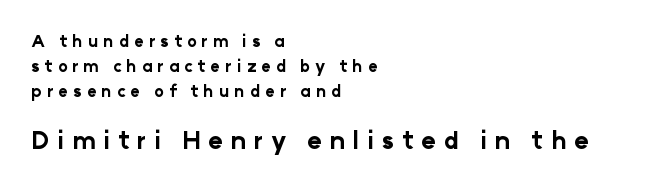
Q: Is the text bold? A: Yes.
Q: Is the text italic (slanted)? A: No, it is upright.
Q: Is the text underlined? A: No.
Q: How is the paragraph aligned? A: Left-aligned.
Q: Is the spacing between letters normal or unusually wide? A: Unusually wide.
Q: Is the spacing between lines tight, normal or loose? A: Normal.
Q: Which block of text is set in a larger size, the first (top) or the second (bottom)? A: The second (bottom) one.
